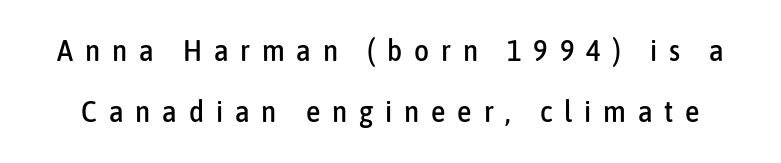
Each row of text sits above clean, open space. Type style note: lacks serifs. Do the characters align in a grid? No, the font is proportional. Students, note that the glyphs here are deliberately spaced far apart.
